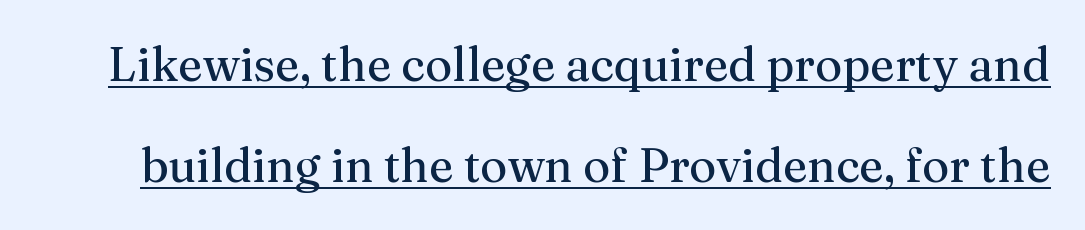
Beneath each row of characters lies a ruled line. Summary of vertical rhythm: relaxed, with wide interline spacing. Posture: straight, roman, zero tilt. The text was rendered using a seriffed face with decorative stroke endings. The tracking reads as untouched default to a designer's eye. No chunkiness to these letters — they're not bold.
